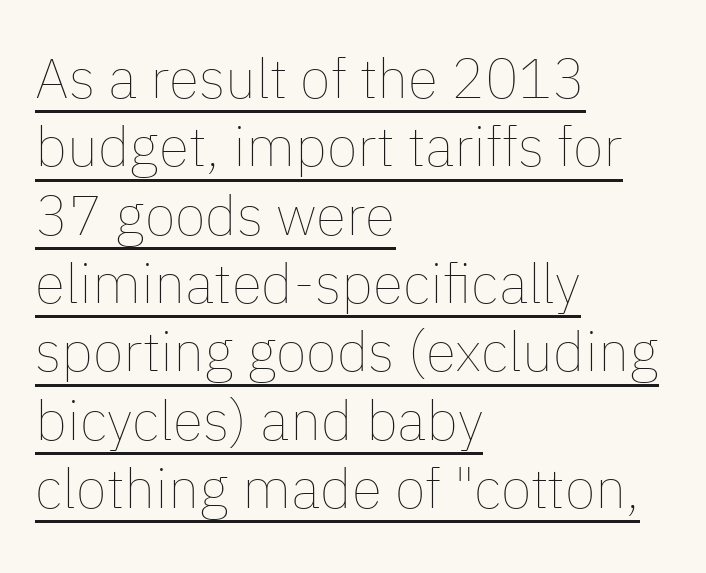
The typography opts for an upright posture over an oblique one. This sample has the flowing, uneven cadence of proportional lettering. These lines are set flush left with a ragged right edge. No letter is thick-stroked: the sample isn't bold.
